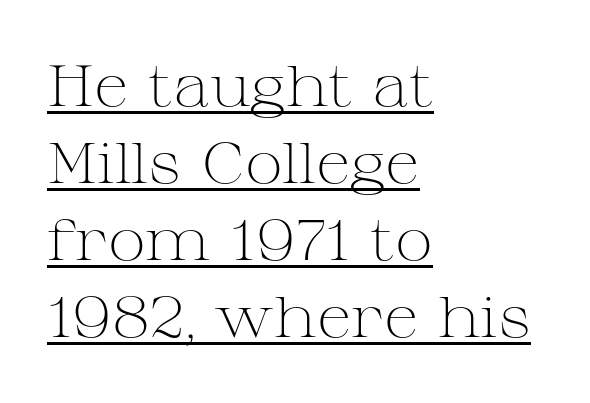
The letters advance in unequal steps, a hallmark of proportional type. The letterforms sit shoulder to shoulder at normal distance. In CSS terms this would be text-align: left. Students, observe: this is what conventionally led text looks like. Designer's note — italics off, roman on.
